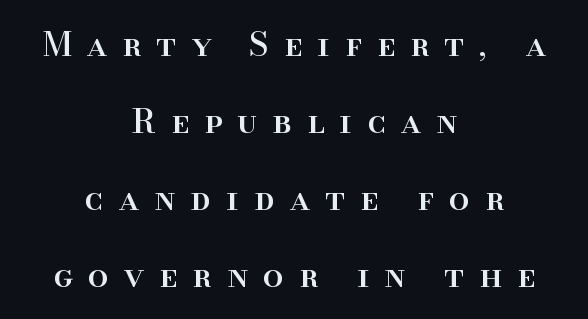
Q: Is the text italic (slanted)? A: No, it is upright.
Q: Is the typeface a serif or a sans-serif typeface? A: Serif.
Q: Is the text underlined? A: No.
Q: How is the paragraph aligned? A: Centered.
Q: Is the spacing between letters normal or unusually wide? A: Unusually wide.
Q: Is the spacing between lines tight, normal or loose? A: Loose.
Q: Width (condensed, normal, or wide)? A: Normal.
Q: Stroke contrast? A: High.
Q: x-height? A: Small.
Q: Monospaced? A: No.
